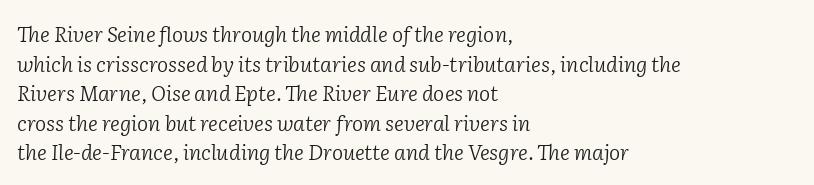
{"italic": "yes", "lean": "right", "slant_degrees": 2, "bold": "no", "underline": "no", "align": "left", "line_spacing": "normal", "line_spacing_ratio": 1.41, "letter_spacing": "normal", "letter_spacing_em": 0.0, "glyph_px": 21}
